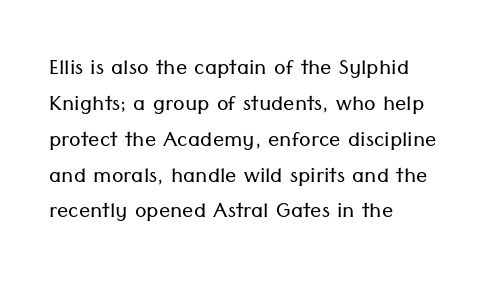
{"serif": "no", "italic": "no", "bold": "no", "weight": "light", "width": "normal", "stroke_contrast": "low", "x_height": "medium", "monospaced": "no", "underline": "no", "align": "left", "line_spacing": "normal", "line_spacing_ratio": 1.28, "letter_spacing": "normal", "letter_spacing_em": 0.0, "glyph_px": 28}
